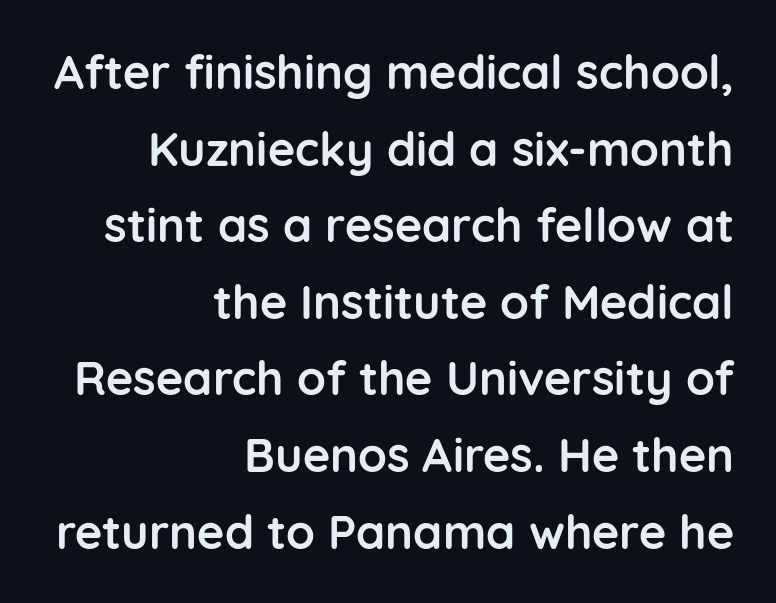
Q: Is the text bold? A: Yes.
Q: Is the text italic (slanted)? A: No, it is upright.
Q: Is the typeface a serif or a sans-serif typeface? A: Sans-serif.
Q: Is the text underlined? A: No.
Q: How is the paragraph aligned? A: Right-aligned.
Q: Is the spacing between letters normal or unusually wide? A: Normal.
Q: Is the spacing between lines tight, normal or loose? A: Normal.
Q: Width (condensed, normal, or wide)? A: Normal.
Q: Stroke contrast? A: Low.
Q: x-height? A: Medium.
Q: Monospaced? A: No.
